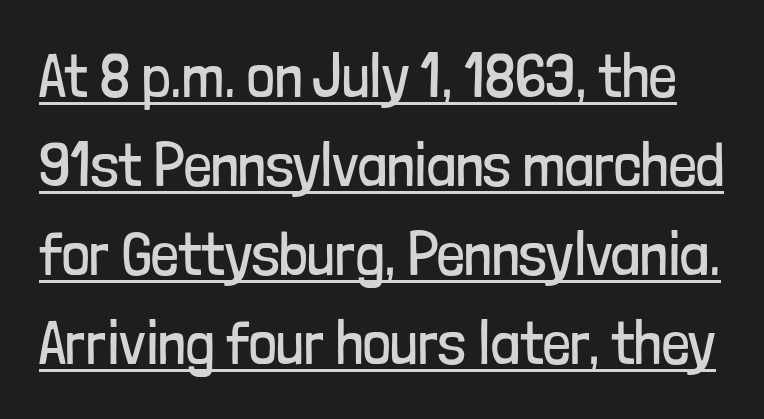
This sample has the flowing, uneven cadence of proportional lettering. No extra ink here — the face is not bold. Notice how a bar underscores the lettering throughout. A roman cut, with each character standing at attention. Spacing between characters is what you'd get straight out of the box. Evenly set lines give the paragraph a standard silhouette.
